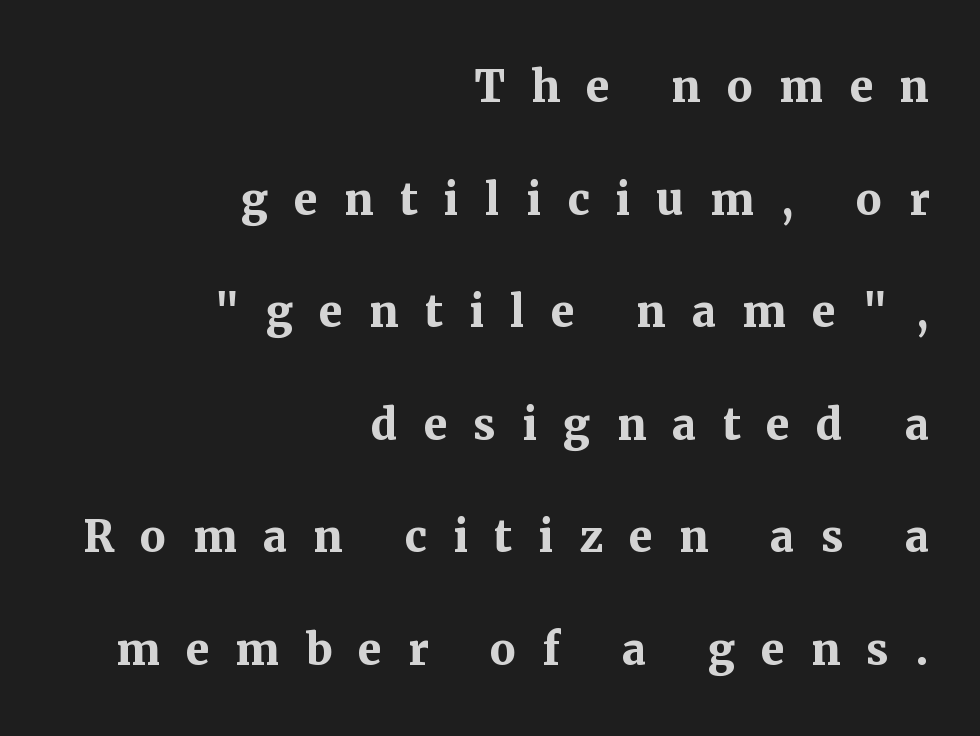
The passage shown has open, widely tracked lettering throughout. Nobody drew a line under any word here. Is this a fixed-width face? No — the glyphs have proportional, varying widths. Note: serifs present on the glyphs.
